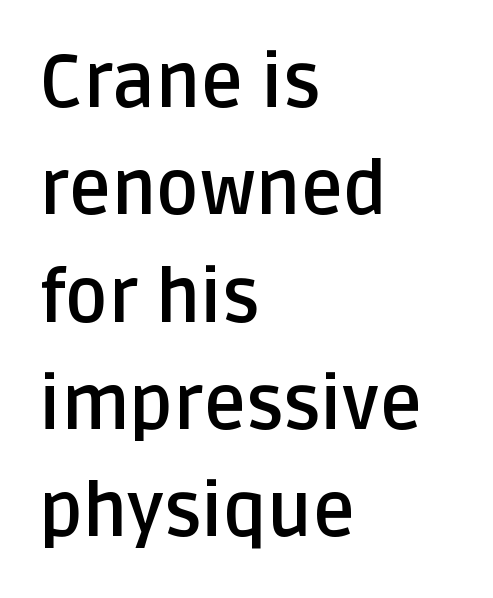
The image shows 73 px semibold sans-serif type, upright; set left-aligned, normal line spacing (1.47x), normal letter spacing, not underlined; low stroke contrast and a large x-height.
